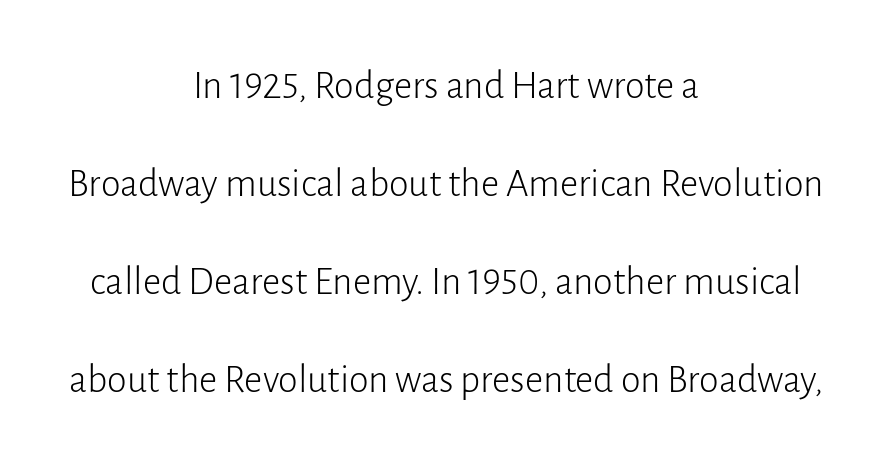
{"serif": "no", "italic": "no", "bold": "no", "weight": "light", "width": "normal", "stroke_contrast": "low", "x_height": "medium", "monospaced": "no", "underline": "no", "align": "center", "line_spacing": "loose", "line_spacing_ratio": 2.45, "letter_spacing": "normal", "letter_spacing_em": 0.0, "glyph_px": 40}
